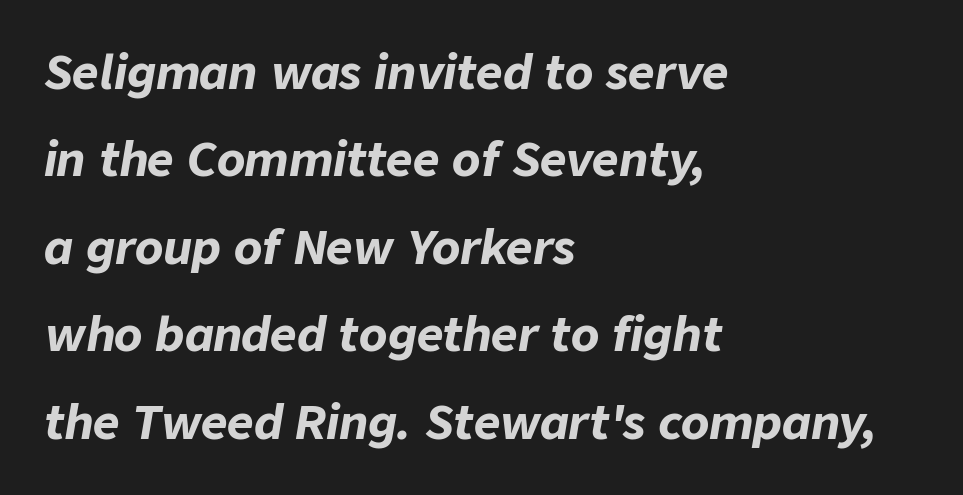
Q: Is the text bold? A: Yes.
Q: Is the text italic (slanted)? A: Yes, it leans right by about 9 degrees.
Q: Is the text underlined? A: No.
Q: How is the paragraph aligned? A: Left-aligned.
Q: Is the spacing between letters normal or unusually wide? A: Normal.
Q: Is the spacing between lines tight, normal or loose? A: Loose.
Q: Width (condensed, normal, or wide)? A: Normal.
Q: Stroke contrast? A: Low.
Q: x-height? A: Medium.
Q: Monospaced? A: No.
